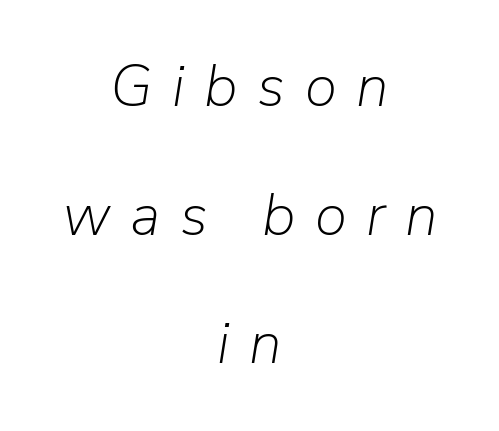
The image shows 59 px light type, italic (leaning right); set centered, loose line spacing (2.18x), unusually wide letter spacing (+0.33 em), not underlined; low stroke contrast and a medium x-height.
